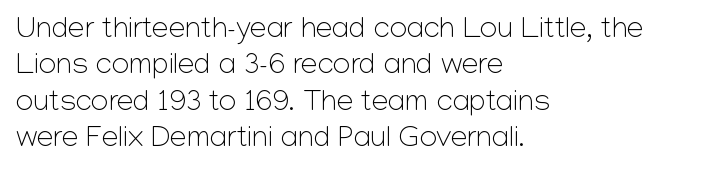
{"serif": "no", "italic": "no", "bold": "no", "weight": "light", "width": "normal", "stroke_contrast": "low", "x_height": "medium", "monospaced": "no", "underline": "no", "align": "left", "line_spacing_ratio": 1.21, "letter_spacing": "normal", "letter_spacing_em": 0.0, "glyph_px": 30}
